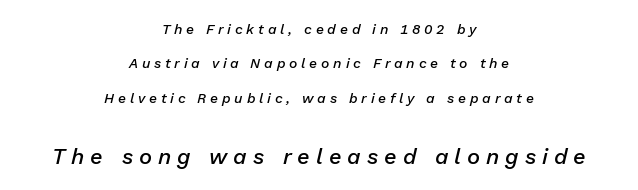
Quick note: interline space is abundant. If you squint, the bottom block still reads clearly — it's the larger of the two. The space beneath each line is pristine and unruled. Is the block centered? Yes — each line is placed symmetrically about the middle. Its strokes are somewhat broadened, the hallmark of semibold type. These lines have a slow, spaced-out rhythm from letter to letter.
